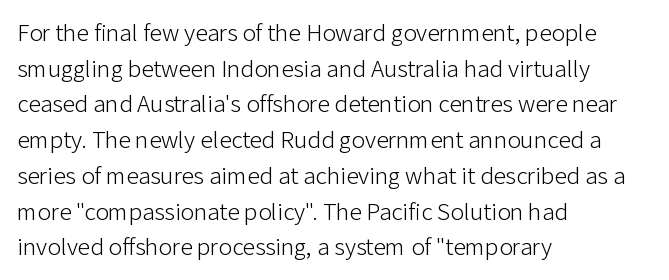
Q: Is the text bold? A: No.
Q: Is the text italic (slanted)? A: No, it is upright.
Q: Is the text underlined? A: No.
Q: How is the paragraph aligned? A: Left-aligned.
Q: Is the spacing between letters normal or unusually wide? A: Normal.
Q: Is the spacing between lines tight, normal or loose? A: Normal.
